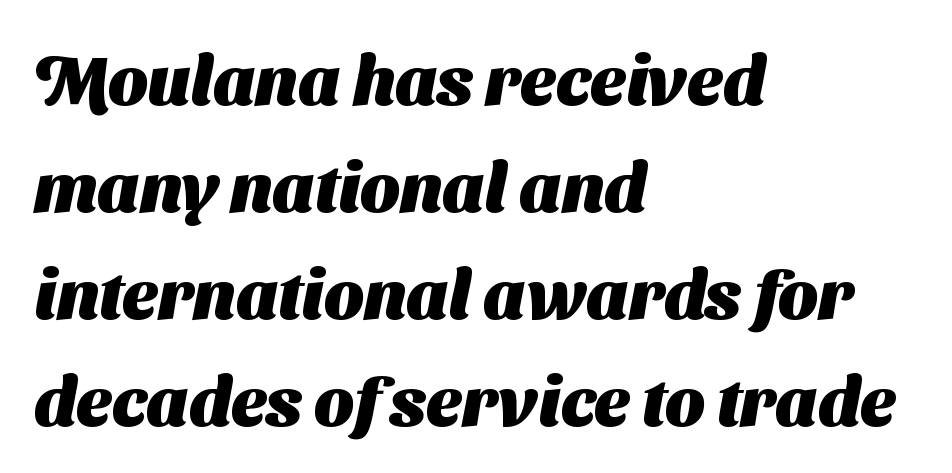
Each letter keeps its own natural width here, so spacing adapts to shape. The characters look thick and weighty, a clear bold. The passage shown has conventional tracking throughout. Descenders are the only things crossing below the line. The typeface chosen for these lines omits serifs. Leading: standard.
